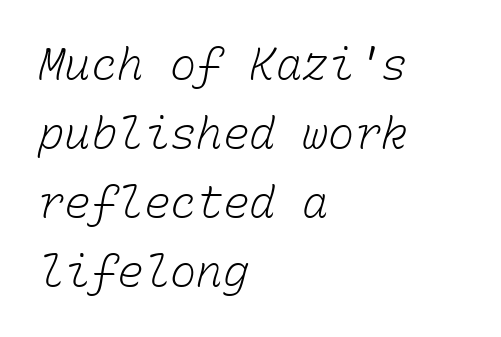
The image shows 44 px light type, monospaced; set left-aligned, normal line spacing (1.57x), normal letter spacing, not underlined; low stroke contrast and a medium x-height.
